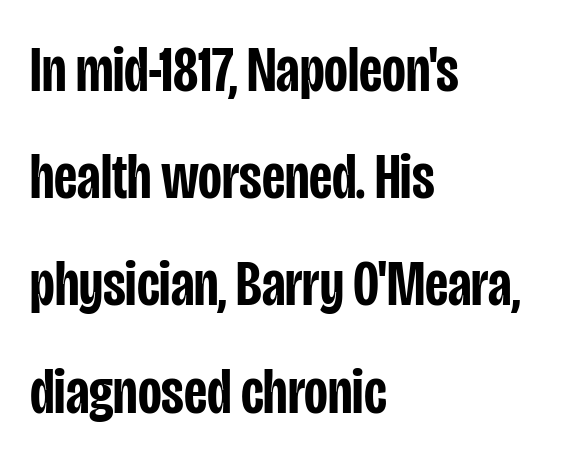
The image shows 65 px semibold, condensed sans-serif type, upright; set left-aligned, normal line spacing (1.65x), normal letter spacing, not underlined; low stroke contrast and a large x-height.
